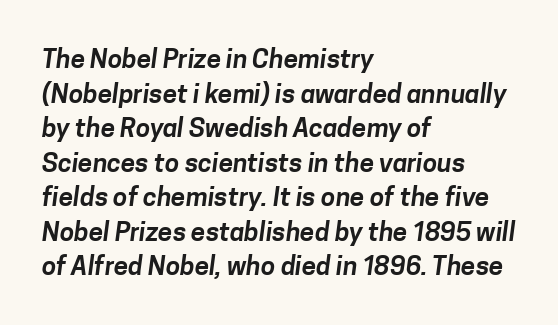
Vertically, the passage feels balanced, rows spaced as you'd expect. Unmarked baselines from the first word to the last. If you drew a ruler down the left edge, every line would touch it. The passage shown has conventional tracking throughout.
